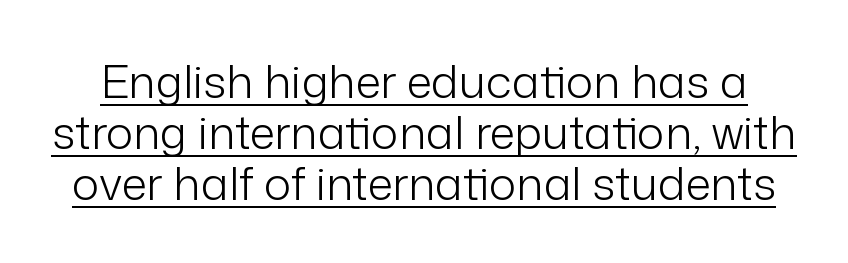
Tightly led — the rows are bunched. Each letter keeps its own natural width here, so spacing adapts to shape. A typographer would call this underscored text. The rendering keeps characters at their native spacing.
